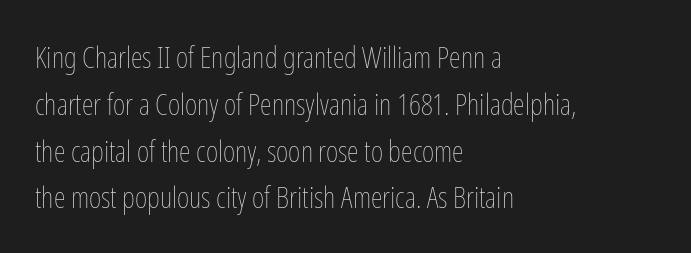
Q: Is the text bold? A: No.
Q: Is the text italic (slanted)? A: No, it is upright.
Q: Is the text underlined? A: No.
Q: How is the paragraph aligned? A: Left-aligned.
Q: Is the spacing between letters normal or unusually wide? A: Normal.
Q: Is the spacing between lines tight, normal or loose? A: Normal.
Q: Width (condensed, normal, or wide)? A: Condensed.
Q: Stroke contrast? A: Low.
Q: x-height? A: Medium.
Q: Monospaced? A: No.
